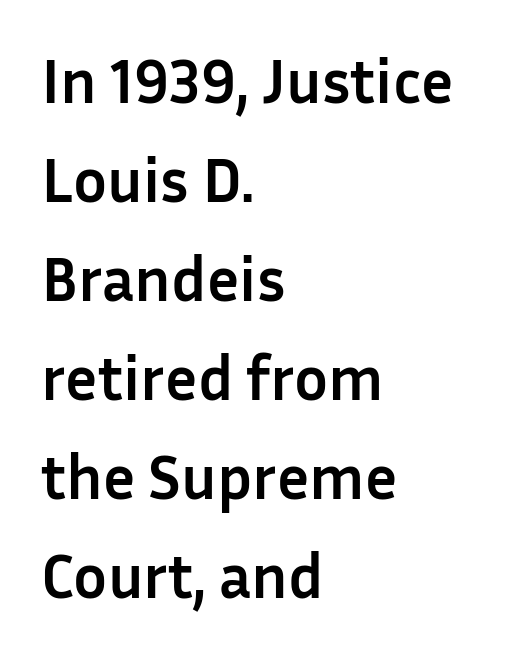
{"serif": "no", "italic": "no", "bold": "yes", "weight": "semibold", "width": "normal", "stroke_contrast": "low", "x_height": "medium", "monospaced": "no", "underline": "no", "align": "left", "line_spacing": "normal", "line_spacing_ratio": 1.57, "letter_spacing": "normal", "letter_spacing_em": 0.0, "glyph_px": 63}
